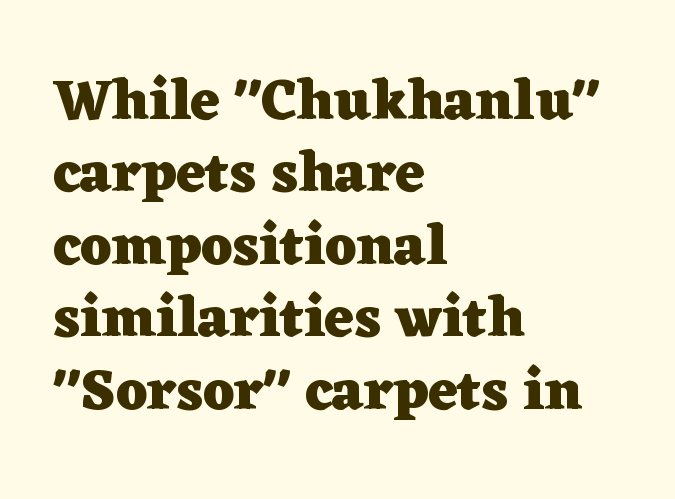
Q: Is the text bold? A: Yes.
Q: Is the text italic (slanted)? A: No, it is upright.
Q: Is the typeface a serif or a sans-serif typeface? A: Serif.
Q: Is the text underlined? A: No.
Q: How is the paragraph aligned? A: Left-aligned.
Q: Is the spacing between letters normal or unusually wide? A: Normal.
Q: Is the spacing between lines tight, normal or loose? A: Normal.
Q: Width (condensed, normal, or wide)? A: Wide.
Q: Stroke contrast? A: Low.
Q: x-height? A: Medium.
Q: Monospaced? A: No.
